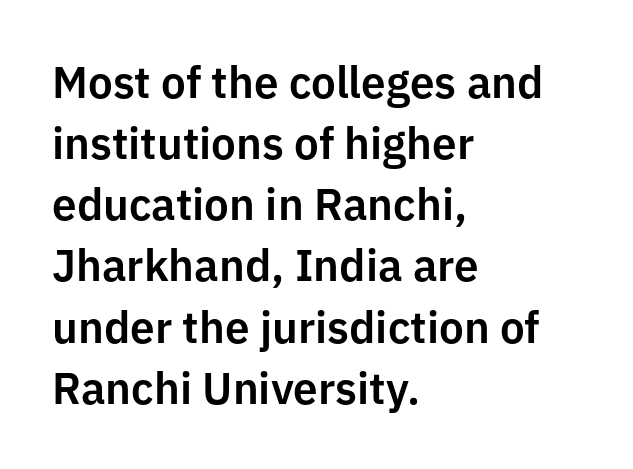
The image shows 44 px sans-serif type, upright; set left-aligned, normal line spacing (1.39x), normal letter spacing, not underlined; low stroke contrast and a medium x-height.
